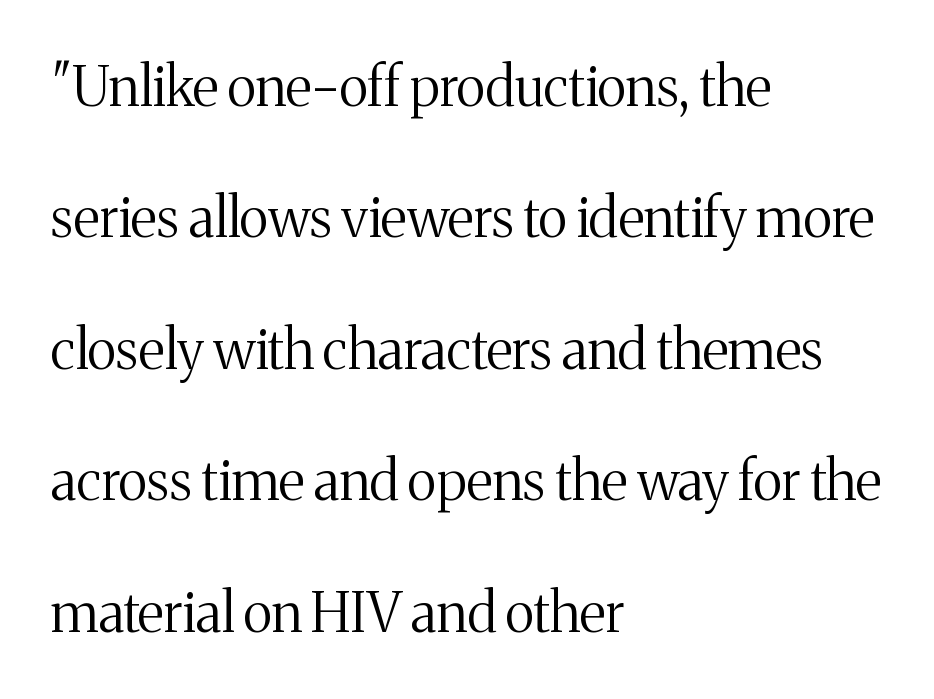
Rule under the text: the space is simply empty. Horizontal alignment here is leftward, the default for most running prose. Old-style or modern, the face here clearly has serifs. Tracking here is standard; glyphs follow each other at the usual distance. What's the leading like? Stretched, with rows far apart. Note the varied advance widths — an 'i' is clearly narrower than an 'm'.
